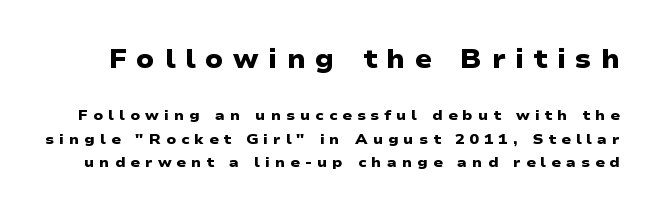
Q: Is the text bold? A: Yes.
Q: Is the text underlined? A: No.
Q: Is the spacing between letters normal or unusually wide? A: Unusually wide.
Q: Is the spacing between lines tight, normal or loose? A: Normal.
Q: Which block of text is set in a larger size, the first (top) or the second (bottom)? A: The first (top) one.
